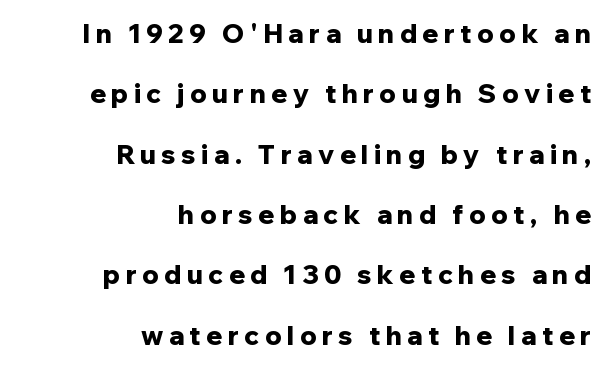
{"italic": "no", "bold": "yes", "underline": "no", "align": "right", "line_spacing": "loose", "line_spacing_ratio": 2.32, "letter_spacing": "wide", "letter_spacing_em": 0.21, "glyph_px": 26}
